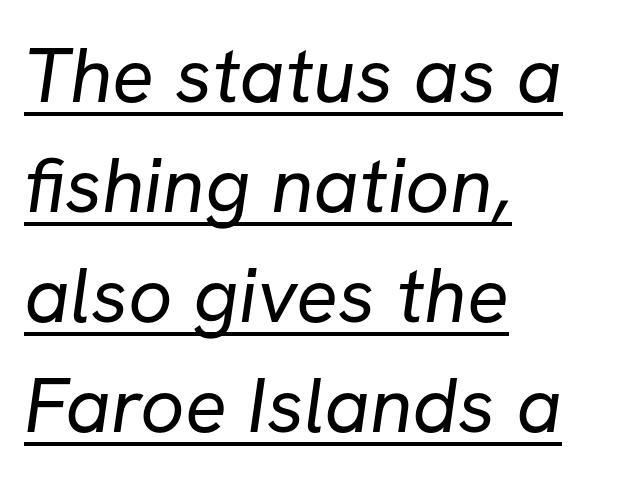
Students, observe the line beneath the letters — that is underlining. Heft: none added — not bold. Which margin do the lines hug? The left one — the right edge is uneven. Evenly set lines give the paragraph a standard silhouette. There is no visible air inserted between adjacent glyphs. The rendering uses natural spacing where letterforms have individual widths.
